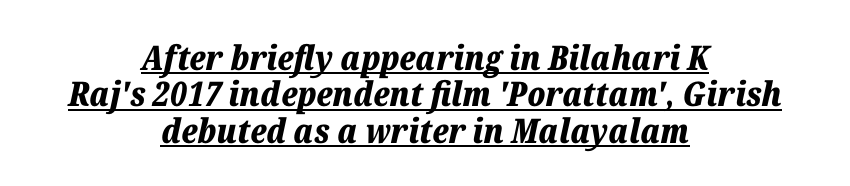
Q: Is the text bold? A: Yes.
Q: Is the text italic (slanted)? A: Yes, it leans right by about 12 degrees.
Q: Is the text underlined? A: Yes.
Q: How is the paragraph aligned? A: Centered.
Q: Is the spacing between letters normal or unusually wide? A: Normal.
Q: Is the spacing between lines tight, normal or loose? A: Tight.
Q: Width (condensed, normal, or wide)? A: Normal.
Q: Stroke contrast? A: Low.
Q: x-height? A: Medium.
Q: Monospaced? A: No.
